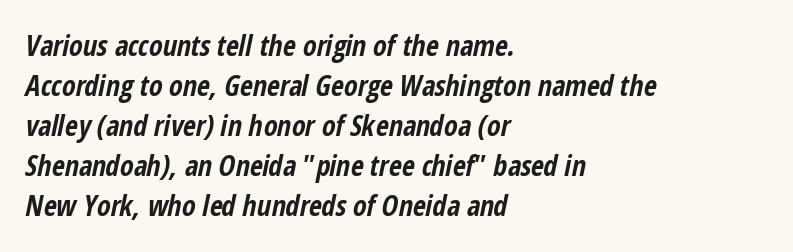
The image shows 28 px bold, condensed type, italic (leaning right); set left-aligned, normal line spacing (1.43x), normal letter spacing, not underlined; low stroke contrast and a medium x-height.
